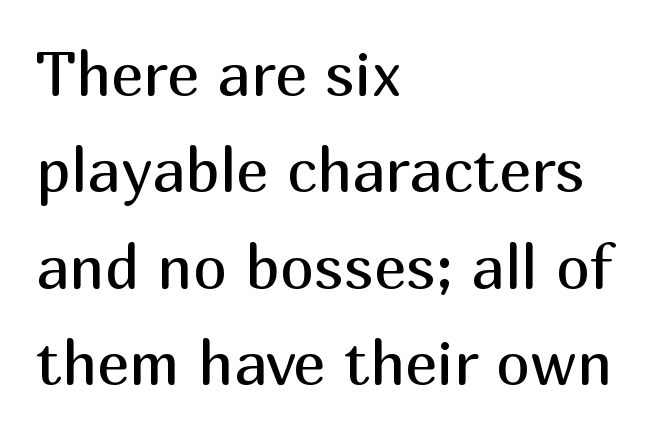
You could call the tracking neutral — neither tight nor loose. Here the designer chose a conventional face with non-uniform glyph widths. Is the block centered? No — it sits flush against the left margin. The passage shown is not underscored anywhere.
